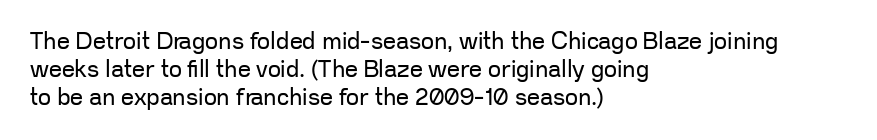
The image shows 23 px text type, upright; set left-aligned, line spacing 1.21x, normal letter spacing, not underlined.
